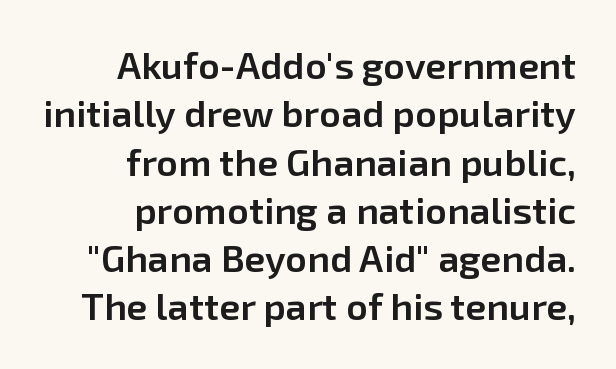
The image shows 38 px semibold sans-serif type, upright; set right-aligned, normal line spacing (1.27x), normal letter spacing, not underlined; low stroke contrast and a medium x-height.
